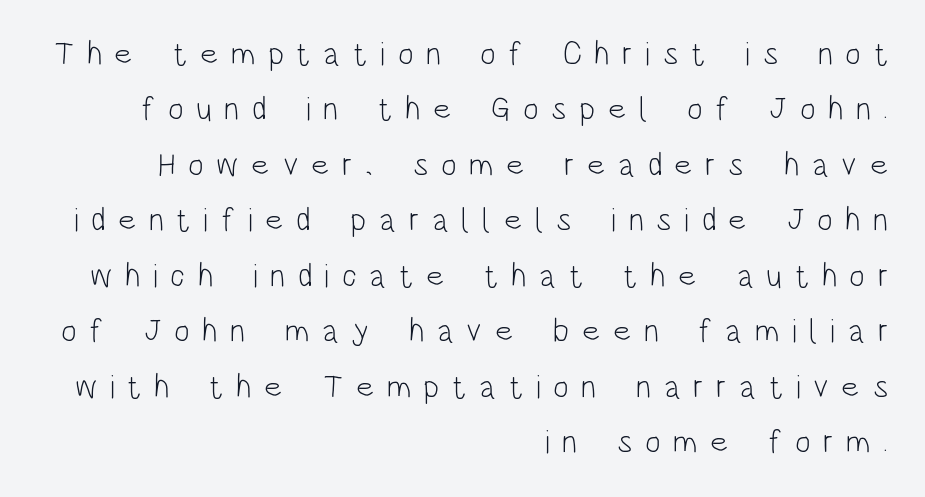
{"serif": "no", "italic": "no", "bold": "no", "weight": "light", "width": "condensed", "stroke_contrast": "low", "x_height": "large", "monospaced": "no", "underline": "no", "align": "right", "line_spacing": "normal", "line_spacing_ratio": 1.68, "letter_spacing": "wide", "letter_spacing_em": 0.38, "glyph_px": 33}
